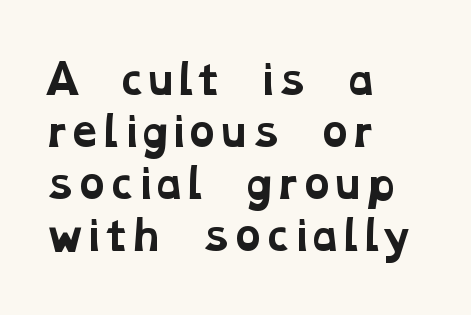
{"serif": "yes", "bold": "yes", "weight": "bold", "width": "wide", "stroke_contrast": "low", "x_height": "medium", "monospaced": "no", "underline": "no", "align": "left", "line_spacing": "normal", "line_spacing_ratio": 1.3, "letter_spacing": "normal", "letter_spacing_em": 0.0, "glyph_px": 40}
